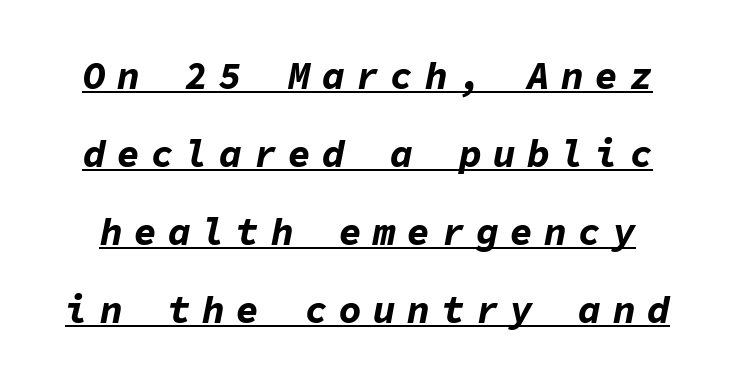
The image shows 38 px bold type, italic (leaning right), monospaced; set loose line spacing (2.05x), unusually wide letter spacing (+0.3 em), underlined; low stroke contrast and a medium x-height.
